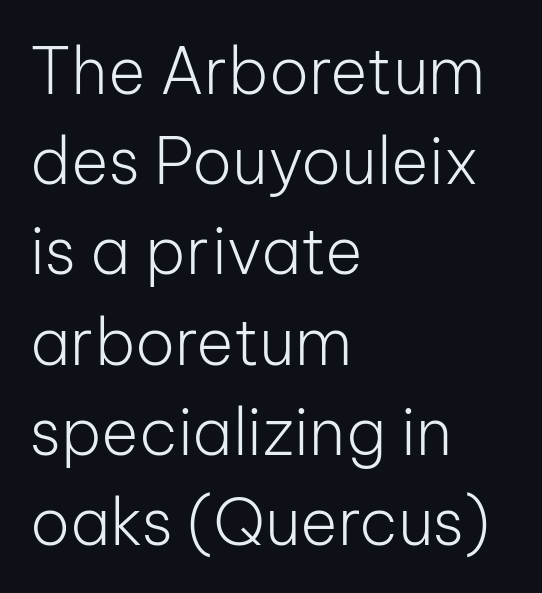
Q: Is the text bold? A: No.
Q: Is the text italic (slanted)? A: No, it is upright.
Q: Is the typeface a serif or a sans-serif typeface? A: Sans-serif.
Q: Is the text underlined? A: No.
Q: How is the paragraph aligned? A: Left-aligned.
Q: Is the spacing between letters normal or unusually wide? A: Normal.
Q: Is the spacing between lines tight, normal or loose? A: Normal.
Q: Width (condensed, normal, or wide)? A: Normal.
Q: Stroke contrast? A: Low.
Q: x-height? A: Medium.
Q: Monospaced? A: No.
